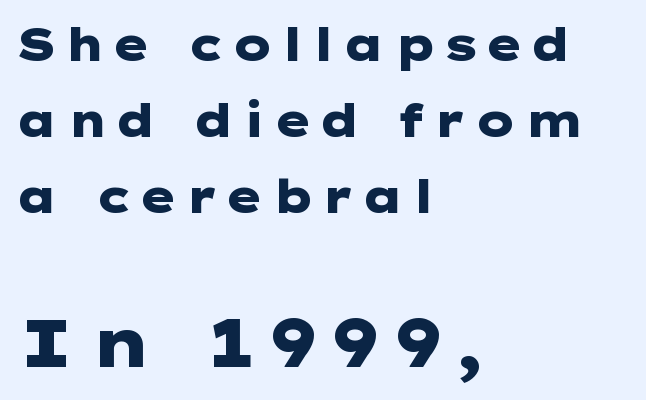
Q: Is the text bold? A: Yes.
Q: Is the text italic (slanted)? A: No, it is upright.
Q: Is the typeface a serif or a sans-serif typeface? A: Sans-serif.
Q: Is the text underlined? A: No.
Q: How is the paragraph aligned? A: Left-aligned.
Q: Is the spacing between lines tight, normal or loose? A: Normal.
Q: Which block of text is set in a larger size, the first (top) or the second (bottom)? A: The second (bottom) one.
Q: Width (condensed, normal, or wide)? A: Wide.
Q: Stroke contrast? A: Low.
Q: x-height? A: Medium.
